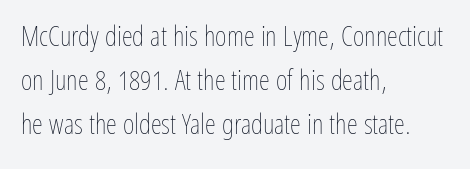
{"italic": "no", "bold": "no", "weight": "thin", "width": "condensed", "stroke_contrast": "low", "x_height": "medium", "monospaced": "no", "underline": "no", "align": "left", "line_spacing": "normal", "line_spacing_ratio": 1.57, "letter_spacing": "normal", "letter_spacing_em": 0.0, "glyph_px": 28}
